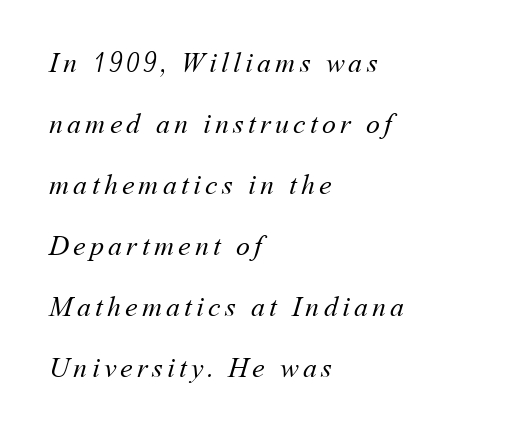
Q: Is the text bold? A: No.
Q: Is the text underlined? A: No.
Q: How is the paragraph aligned? A: Left-aligned.
Q: Is the spacing between lines tight, normal or loose? A: Loose.
Q: Width (condensed, normal, or wide)? A: Normal.
Q: Stroke contrast? A: Medium.
Q: x-height? A: Medium.
Q: Monospaced? A: No.
